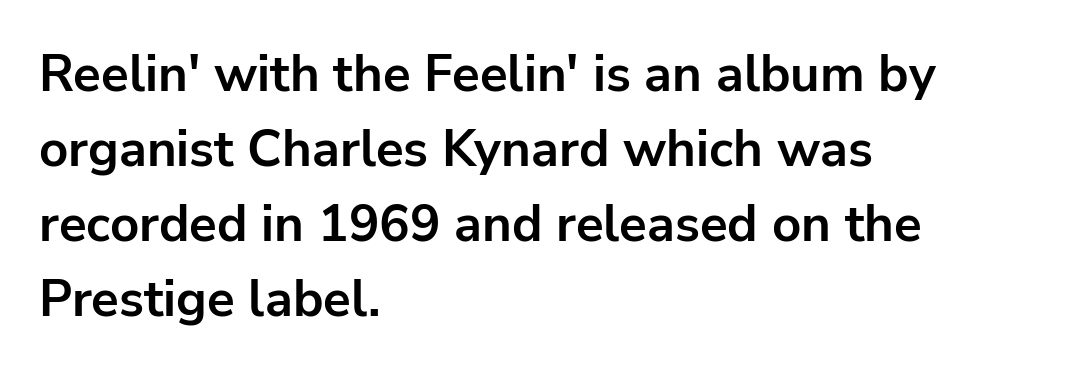
The image shows 51 px bold sans-serif type, upright; set left-aligned, normal line spacing (1.47x), normal letter spacing, not underlined; low stroke contrast and a medium x-height.
